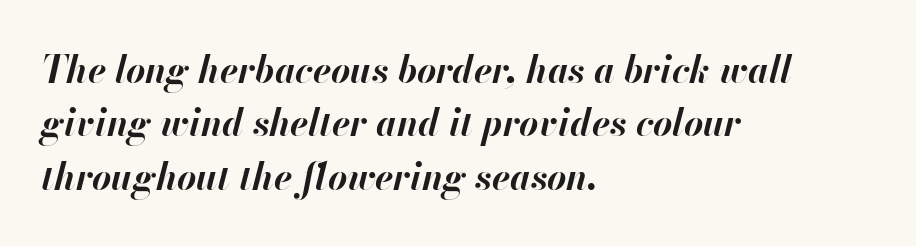
Q: Is the text bold? A: Yes.
Q: Is the text italic (slanted)? A: Yes, it leans right by about 13 degrees.
Q: Is the text underlined? A: No.
Q: How is the paragraph aligned? A: Left-aligned.
Q: Is the spacing between letters normal or unusually wide? A: Normal.
Q: Is the spacing between lines tight, normal or loose? A: Normal.
Q: Width (condensed, normal, or wide)? A: Normal.
Q: Stroke contrast? A: High.
Q: x-height? A: Small.
Q: Monospaced? A: No.
